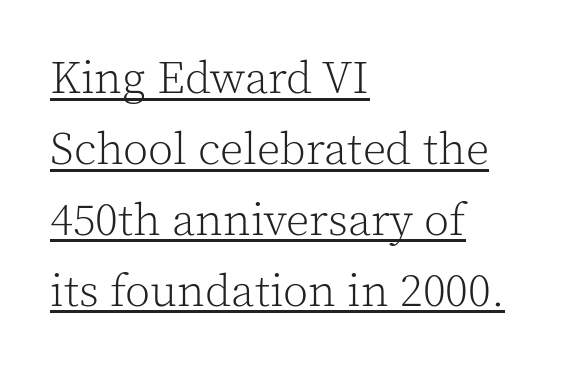
{"serif": "yes", "italic": "no", "bold": "no", "weight": "light", "width": "normal", "x_height": "medium", "monospaced": "no", "underline": "yes", "align": "left", "line_spacing": "normal", "line_spacing_ratio": 1.54, "letter_spacing": "normal", "letter_spacing_em": 0.0, "glyph_px": 46}
